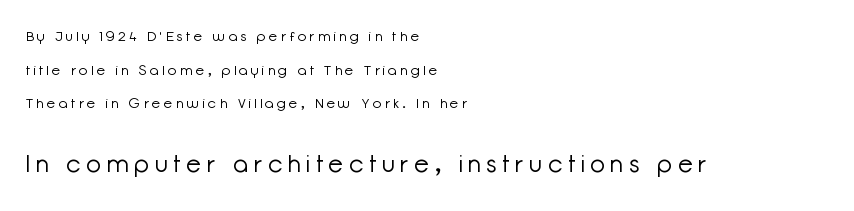
Q: Is the text bold? A: No.
Q: Is the text italic (slanted)? A: No, it is upright.
Q: Is the text underlined? A: No.
Q: How is the paragraph aligned? A: Left-aligned.
Q: Is the spacing between letters normal or unusually wide? A: Unusually wide.
Q: Is the spacing between lines tight, normal or loose? A: Loose.
Q: Which block of text is set in a larger size, the first (top) or the second (bottom)? A: The second (bottom) one.
